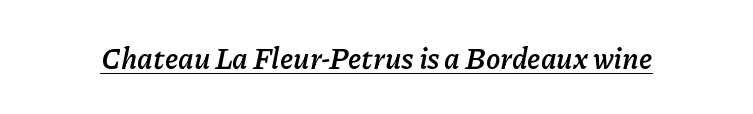
{"italic": "yes", "lean": "right", "slant_degrees": 11, "bold": "yes", "weight": "semibold", "width": "normal", "stroke_contrast": "low", "x_height": "medium", "monospaced": "no", "underline": "yes", "letter_spacing": "normal", "letter_spacing_em": 0.0, "glyph_px": 29}
